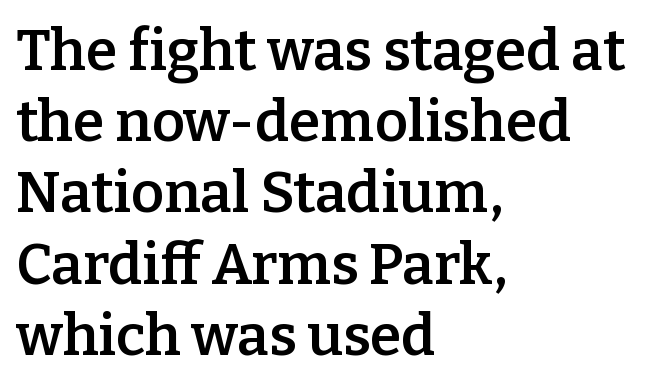
{"serif": "yes", "italic": "no", "bold": "semi", "weight": "semibold", "width": "normal", "stroke_contrast": "low", "x_height": "medium", "monospaced": "no", "underline": "no", "align": "left", "line_spacing": "normal", "line_spacing_ratio": 1.25, "letter_spacing": "normal", "letter_spacing_em": 0.0, "glyph_px": 57}
